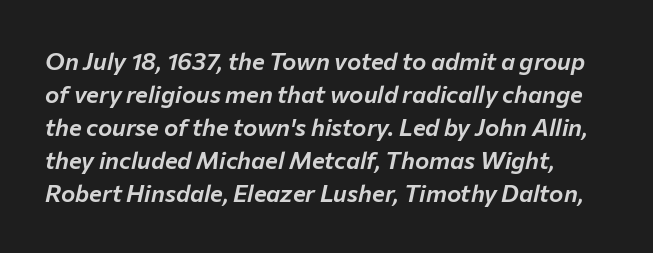
{"italic": "yes", "lean": "right", "slant_degrees": 12, "underline": "no", "line_spacing": "normal", "line_spacing_ratio": 1.38, "letter_spacing": "normal", "letter_spacing_em": 0.0, "glyph_px": 24}
